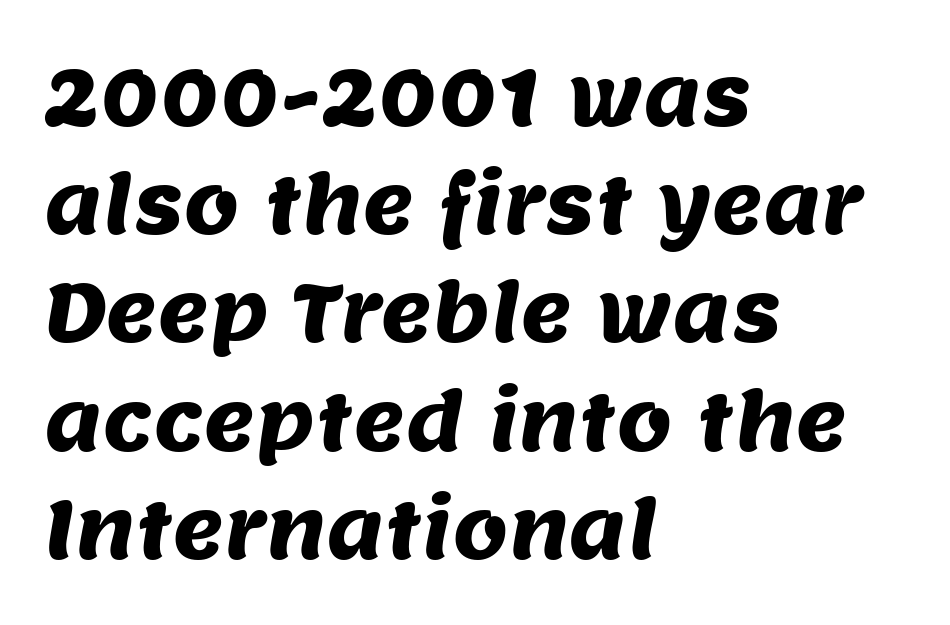
The image shows 79 px sans-serif type; set left-aligned, normal line spacing (1.37x), normal letter spacing, not underlined; medium stroke contrast and a large x-height.
